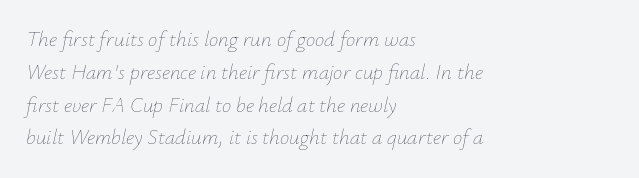
The image shows 21 px text type, italic (leaning right); set left-aligned, normal line spacing (1.56x), normal letter spacing, not underlined.
